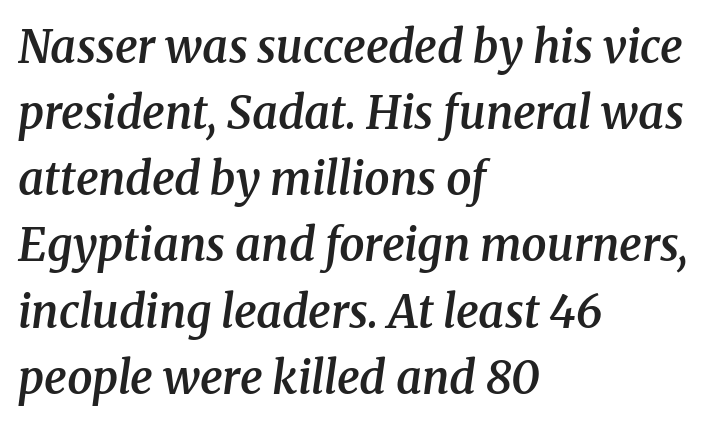
Q: Is the text bold? A: Semi-bold.
Q: Is the text italic (slanted)? A: Yes, it leans right by about 8 degrees.
Q: Is the typeface a serif or a sans-serif typeface? A: Serif.
Q: Is the text underlined? A: No.
Q: How is the paragraph aligned? A: Left-aligned.
Q: Is the spacing between letters normal or unusually wide? A: Normal.
Q: Is the spacing between lines tight, normal or loose? A: Normal.
Q: Width (condensed, normal, or wide)? A: Normal.
Q: Stroke contrast? A: Medium.
Q: x-height? A: Medium.
Q: Monospaced? A: No.
